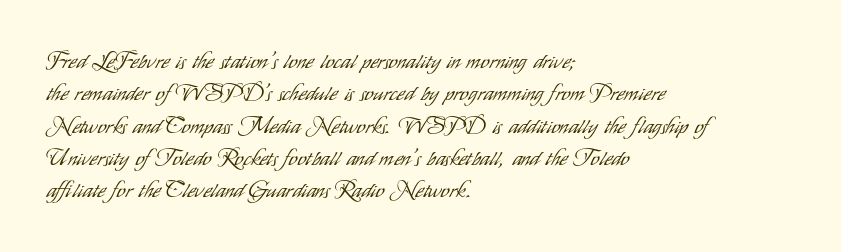
Does extra space separate the letters? No, they use regular spacing. Compared with a typical body face, this is equally light or lighter still. Casual observation: everything's shoved over to the left. This sample keeps an unexceptional amount of space between lines.
